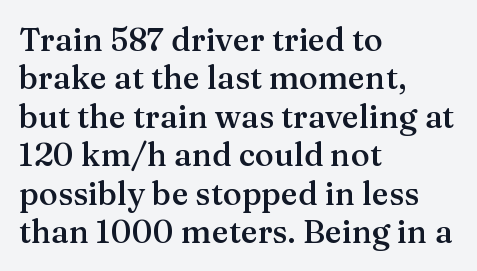
No extra tracking has been applied to these lines. What kind of face is this? One with serifs. Weight check: semibold — heavier than regular, not quite bold. Rule under the text: the space is simply empty.
